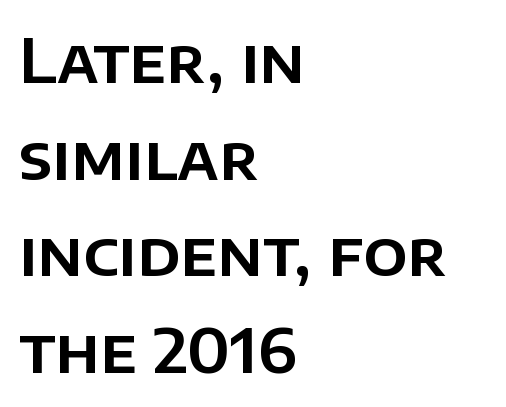
Q: Is the text italic (slanted)? A: No, it is upright.
Q: Is the typeface a serif or a sans-serif typeface? A: Sans-serif.
Q: Is the text underlined? A: No.
Q: How is the paragraph aligned? A: Left-aligned.
Q: Is the spacing between letters normal or unusually wide? A: Normal.
Q: Is the spacing between lines tight, normal or loose? A: Normal.
Q: Width (condensed, normal, or wide)? A: Normal.
Q: Stroke contrast? A: Low.
Q: x-height? A: Large.
Q: Monospaced? A: No.
